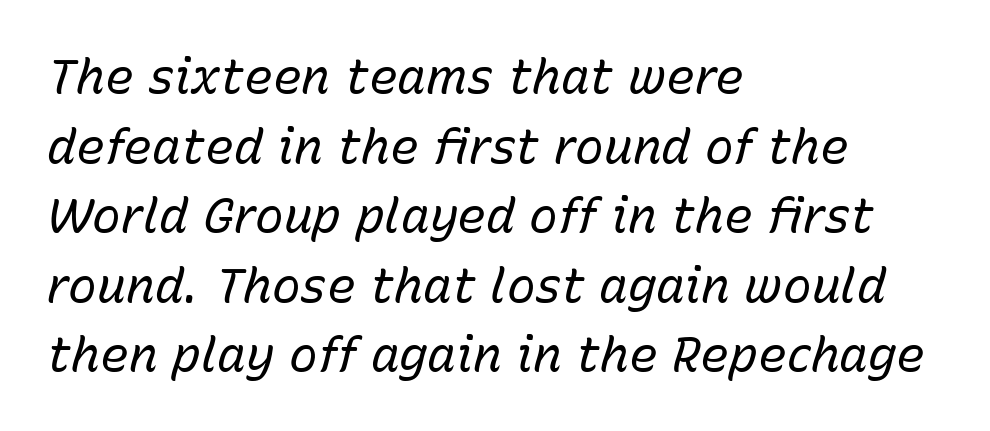
The image shows 48 px regular-weight type, italic (leaning right); set left-aligned, normal line spacing (1.45x), normal letter spacing, not underlined; low stroke contrast and a medium x-height.
